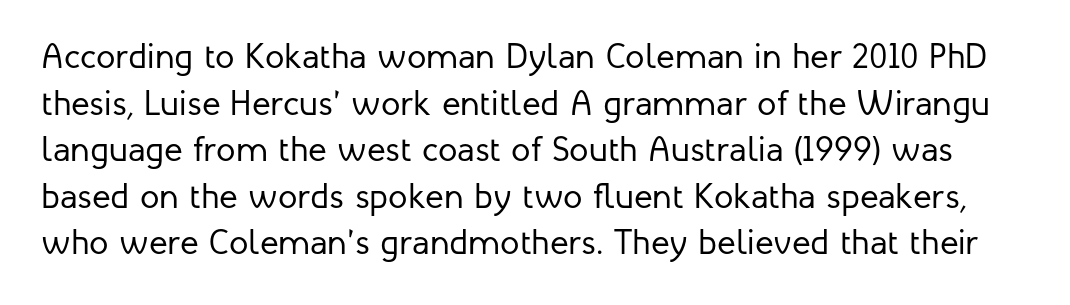
{"serif": "no", "italic": "no", "bold": "no", "weight": "regular", "width": "normal", "stroke_contrast": "low", "x_height": "medium", "monospaced": "no", "underline": "no", "line_spacing": "normal", "line_spacing_ratio": 1.33, "letter_spacing": "normal", "letter_spacing_em": 0.0, "glyph_px": 35}
